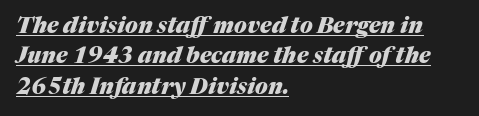
Q: Is the text bold? A: Yes.
Q: Is the text italic (slanted)? A: Yes, it leans right by about 17 degrees.
Q: Is the text underlined? A: Yes.
Q: How is the paragraph aligned? A: Left-aligned.
Q: Is the spacing between letters normal or unusually wide? A: Normal.
Q: Is the spacing between lines tight, normal or loose? A: Normal.
